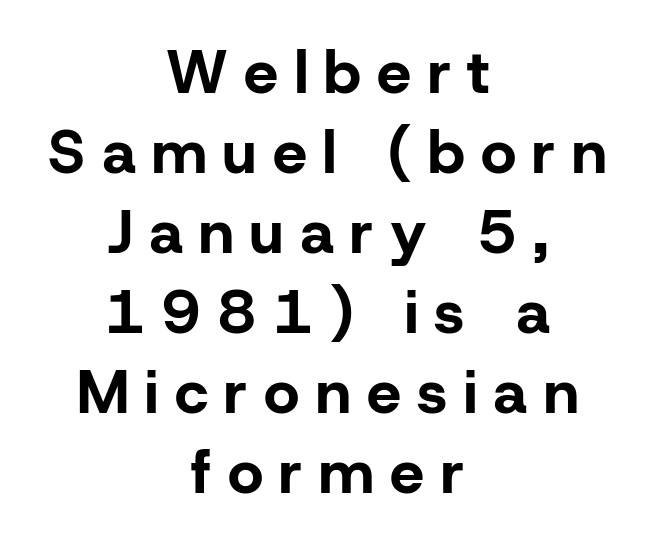
{"serif": "no", "italic": "no", "bold": "yes", "weight": "bold", "width": "normal", "stroke_contrast": "low", "x_height": "medium", "monospaced": "no", "underline": "no", "align": "center", "line_spacing": "normal", "line_spacing_ratio": 1.31, "letter_spacing": "wide", "letter_spacing_em": 0.27, "glyph_px": 61}
